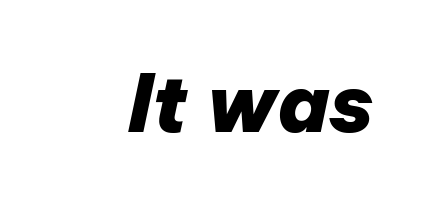
The image shows 79 px heavy type, italic (leaning right); set normal letter spacing, not underlined; low stroke contrast and a medium x-height.
